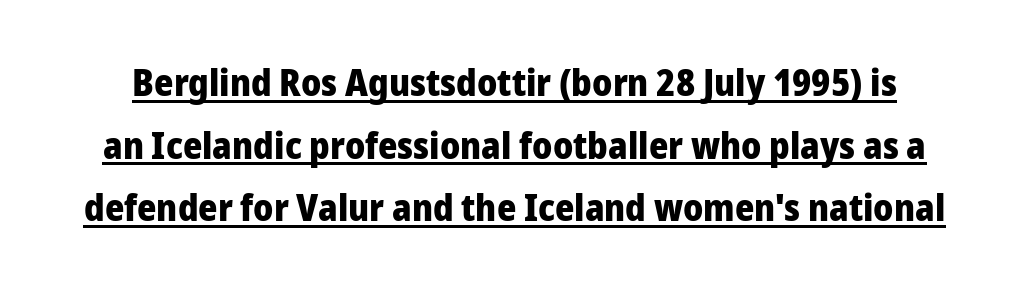
{"serif": "no", "italic": "no", "bold": "yes", "weight": "heavy", "width": "normal", "stroke_contrast": "low", "x_height": "medium", "monospaced": "no", "underline": "yes", "line_spacing": "normal", "line_spacing_ratio": 1.69, "letter_spacing": "normal", "letter_spacing_em": 0.0, "glyph_px": 37}
